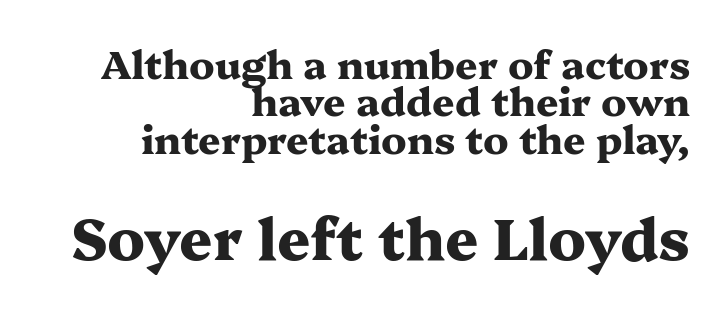
{"serif": "yes", "italic": "no", "bold": "yes", "weight": "heavy", "width": "wide", "stroke_contrast": "medium", "x_height": "medium", "monospaced": "no", "underline": "no", "align": "right", "line_spacing": "tight", "line_spacing_ratio": 0.96, "letter_spacing": "normal", "letter_spacing_em": 0.0, "larger_block": "second", "size_ratio": 1.49, "glyph_px": 58}
